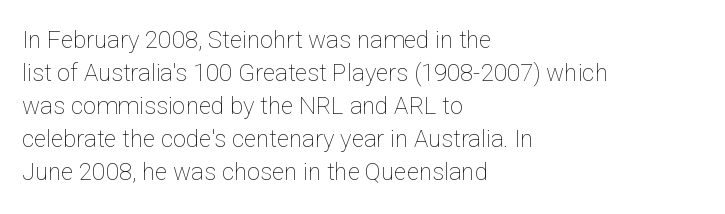
The image shows 24 px text type, upright; set left-aligned, normal line spacing (1.38x), normal letter spacing, not underlined.
